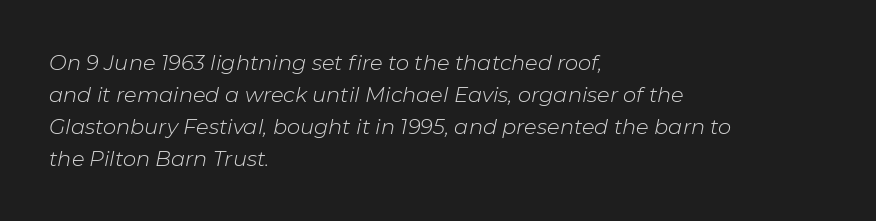
{"italic": "yes", "lean": "right", "slant_degrees": 11, "bold": "no", "underline": "no", "align": "left", "line_spacing": "normal", "line_spacing_ratio": 1.52, "letter_spacing": "normal", "letter_spacing_em": 0.0, "glyph_px": 21}
